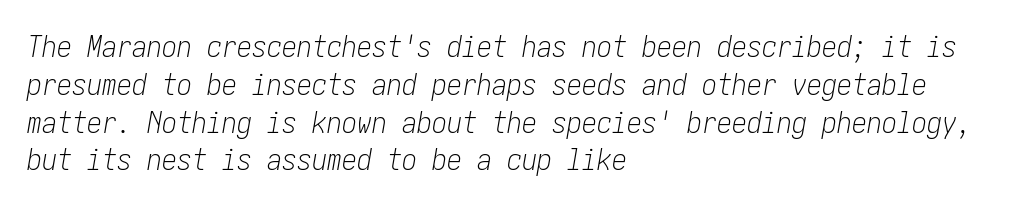
The image shows 30 px light, condensed type, italic (leaning right); set left-aligned, normal line spacing (1.26x), normal letter spacing, not underlined; low stroke contrast and a medium x-height.
